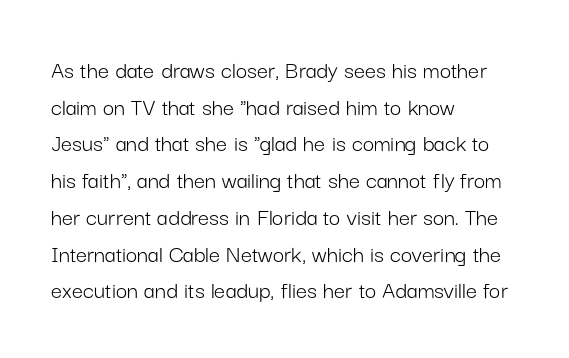
The image shows 25 px text type, upright; set left-aligned, normal line spacing (1.47x), normal letter spacing, not underlined.
